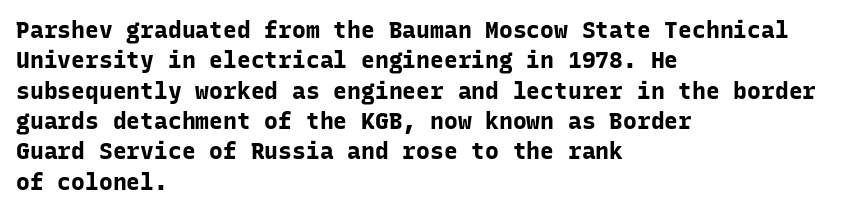
Q: Is the text bold? A: Yes.
Q: Is the text italic (slanted)? A: No, it is upright.
Q: Is the text underlined? A: No.
Q: How is the paragraph aligned? A: Left-aligned.
Q: Is the spacing between letters normal or unusually wide? A: Normal.
Q: Is the spacing between lines tight, normal or loose? A: Normal.
